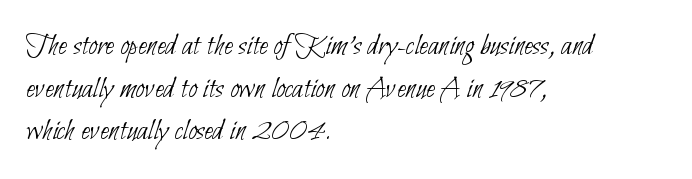
Q: Is the text bold? A: No.
Q: Is the typeface a serif or a sans-serif typeface? A: Sans-serif.
Q: Is the text underlined? A: No.
Q: How is the paragraph aligned? A: Left-aligned.
Q: Is the spacing between letters normal or unusually wide? A: Normal.
Q: Is the spacing between lines tight, normal or loose? A: Normal.
Q: Width (condensed, normal, or wide)? A: Condensed.
Q: Stroke contrast? A: Low.
Q: x-height? A: Small.
Q: Monospaced? A: No.
